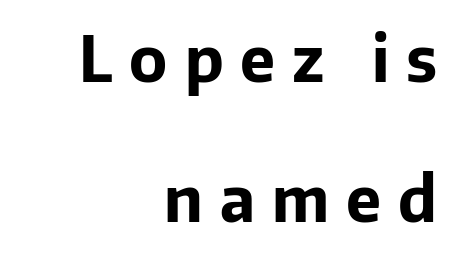
{"serif": "no", "italic": "no", "bold": "yes", "weight": "bold", "width": "normal", "stroke_contrast": "low", "x_height": "medium", "monospaced": "no", "underline": "no", "align": "right", "line_spacing": "loose", "line_spacing_ratio": 2.22, "letter_spacing": "wide", "letter_spacing_em": 0.27, "glyph_px": 63}
